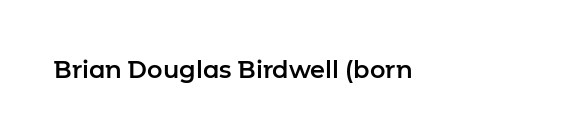
The image shows 24 px text type, upright; set normal letter spacing, not underlined.
